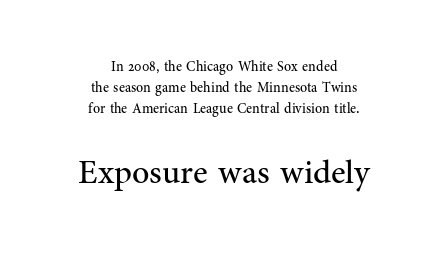
The image shows 34 px regular-weight serif type, upright; set centered, normal line spacing (1.51x), normal letter spacing, not underlined; the second (bottom) block is 2.43x larger; medium stroke contrast and a medium x-height.
